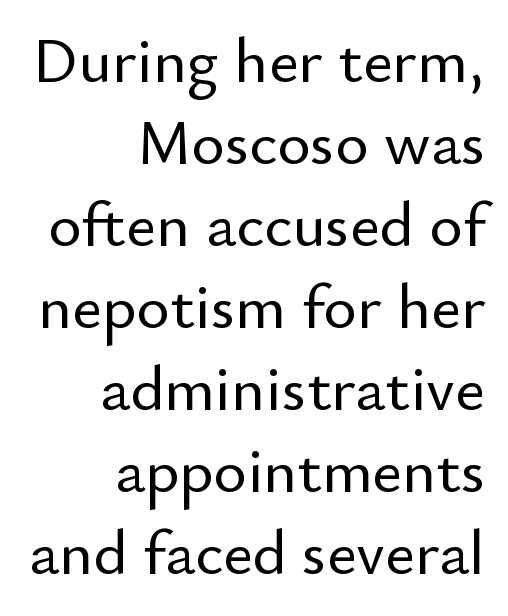
{"serif": "no", "italic": "no", "width": "normal", "stroke_contrast": "low", "x_height": "small", "monospaced": "no", "underline": "no", "align": "right", "line_spacing": "normal", "line_spacing_ratio": 1.28, "letter_spacing": "normal", "letter_spacing_em": 0.0, "glyph_px": 64}
